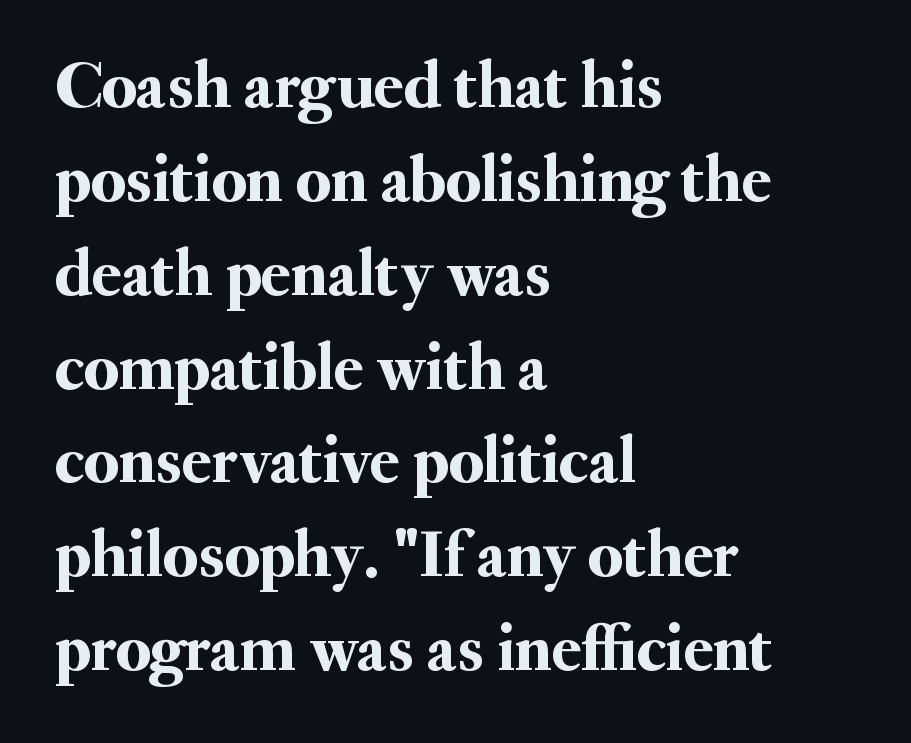
Q: Is the text italic (slanted)? A: No, it is upright.
Q: Is the typeface a serif or a sans-serif typeface? A: Serif.
Q: Is the text underlined? A: No.
Q: How is the paragraph aligned? A: Left-aligned.
Q: Is the spacing between letters normal or unusually wide? A: Normal.
Q: Is the spacing between lines tight, normal or loose? A: Normal.
Q: Width (condensed, normal, or wide)? A: Normal.
Q: Stroke contrast? A: Medium.
Q: x-height? A: Small.
Q: Monospaced? A: No.
